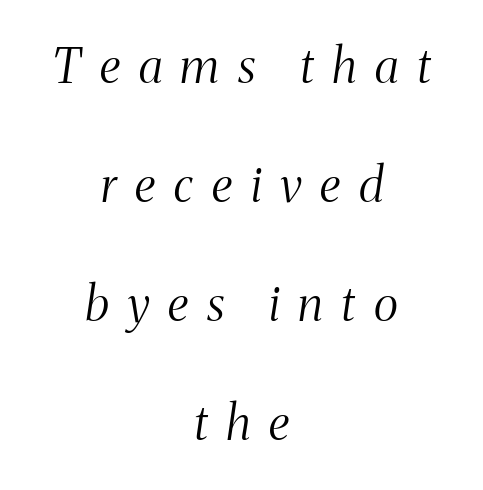
The font is comparable to plain body text, perhaps lighter. What stands out about the letter spacing? Its width — letters are far apart. Does the copy run flush right? No — it is centered line by line. Beneath every word, the page is bare. The rendering uses natural spacing where letterforms have individual widths.
